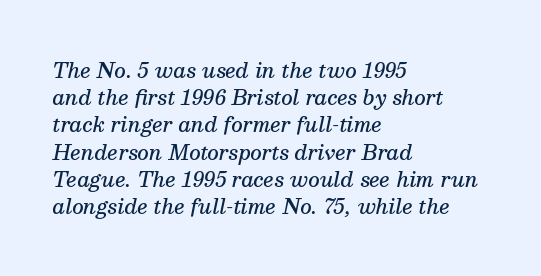
What weight is shown? A semibold, between regular and bold. The leading is moderate, giving the passage an even texture. Horizontal alignment here is leftward, the default for most running prose. Looking at the ascenders, they clearly lean. Descender tails drop into unmarked territory.
